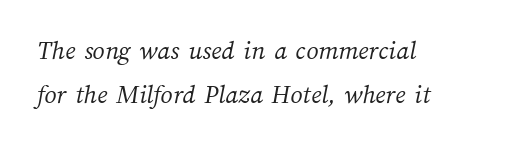
The image shows 27 px text type; set left-aligned, normal line spacing (1.63x), normal letter spacing, not underlined.
